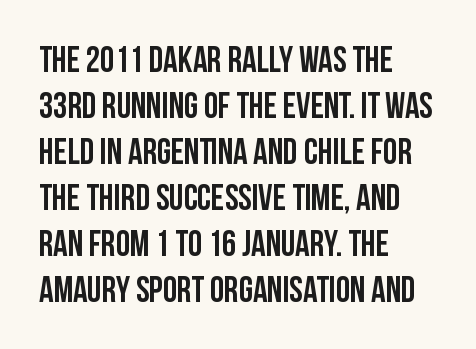
Q: Is the text bold? A: Yes.
Q: Is the text italic (slanted)? A: No, it is upright.
Q: Is the typeface a serif or a sans-serif typeface? A: Sans-serif.
Q: Is the text underlined? A: No.
Q: How is the paragraph aligned? A: Left-aligned.
Q: Is the spacing between letters normal or unusually wide? A: Normal.
Q: Is the spacing between lines tight, normal or loose? A: Normal.
Q: Width (condensed, normal, or wide)? A: Condensed.
Q: Stroke contrast? A: Low.
Q: x-height? A: Large.
Q: Monospaced? A: No.
